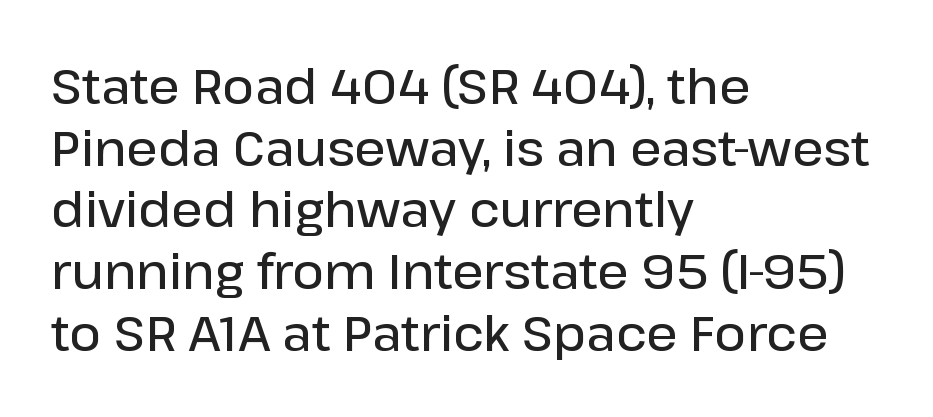
Q: Is the text bold? A: Semi-bold.
Q: Is the text italic (slanted)? A: No, it is upright.
Q: Is the typeface a serif or a sans-serif typeface? A: Sans-serif.
Q: Is the text underlined? A: No.
Q: How is the paragraph aligned? A: Left-aligned.
Q: Is the spacing between letters normal or unusually wide? A: Normal.
Q: Is the spacing between lines tight, normal or loose? A: Normal.
Q: Width (condensed, normal, or wide)? A: Normal.
Q: Stroke contrast? A: Low.
Q: x-height? A: Medium.
Q: Monospaced? A: No.
